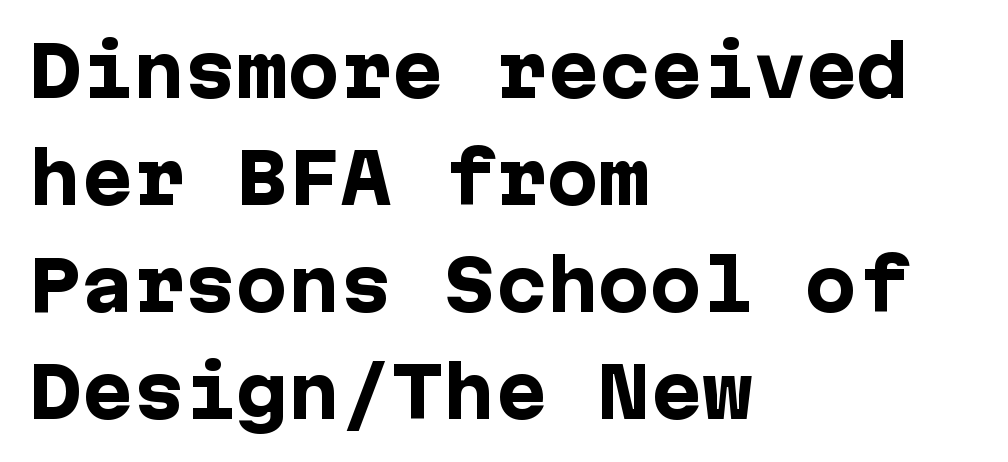
The typesetter chose a ragged-right arrangement here. Font category for this specimen: sans-serif. The lettering holds an erect, upright posture throughout. Caption: bold face, heavy strokes. Leading matches the norm, producing a regular column.
